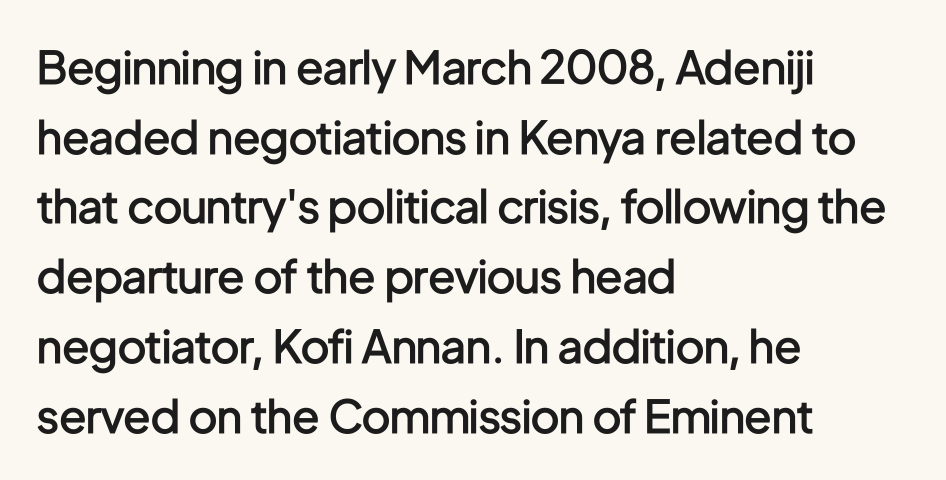
{"serif": "no", "italic": "no", "bold": "semi", "weight": "semibold", "width": "condensed", "stroke_contrast": "low", "x_height": "medium", "monospaced": "no", "underline": "no", "align": "left", "line_spacing": "normal", "line_spacing_ratio": 1.55, "letter_spacing": "normal", "letter_spacing_em": 0.0, "glyph_px": 45}
